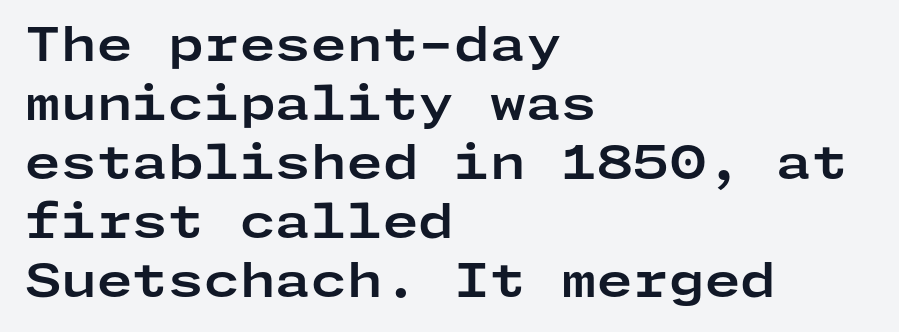
{"serif": "no", "italic": "no", "bold": "yes", "weight": "bold", "width": "wide", "stroke_contrast": "low", "x_height": "medium", "underline": "no", "align": "left", "line_spacing": "normal", "line_spacing_ratio": 1.28, "letter_spacing": "normal", "letter_spacing_em": 0.0, "glyph_px": 46}
